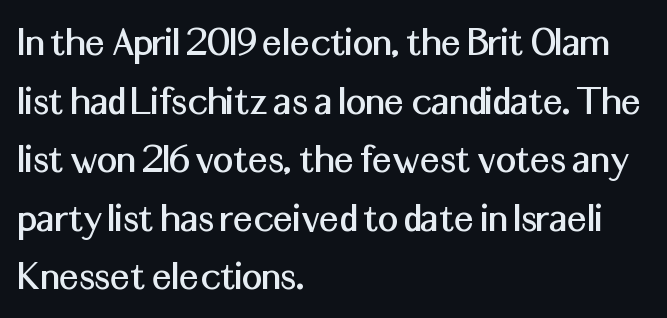
The face used here is rendered with its standard letterfit. Decoration check: the copy has no underline. Note: no serifs on the glyphs. When letters stand straight like this, we call the style roman or upright.
